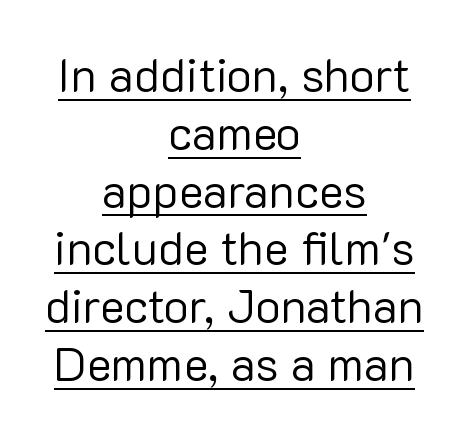
Caption: face not bold, strokes unweighted. Quick note: underline on. Every stem runs plumb, perpendicular to the baseline. Alignment: centered. Serifs: no, the terminals of the letterforms are clean.
